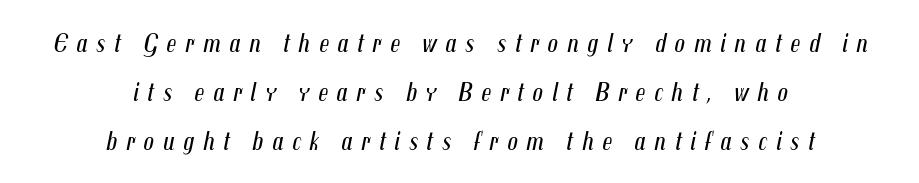
Q: Is the text bold? A: No.
Q: Is the text italic (slanted)? A: Yes, it leans right by about 12 degrees.
Q: Is the text underlined? A: No.
Q: How is the paragraph aligned? A: Centered.
Q: Is the spacing between letters normal or unusually wide? A: Unusually wide.
